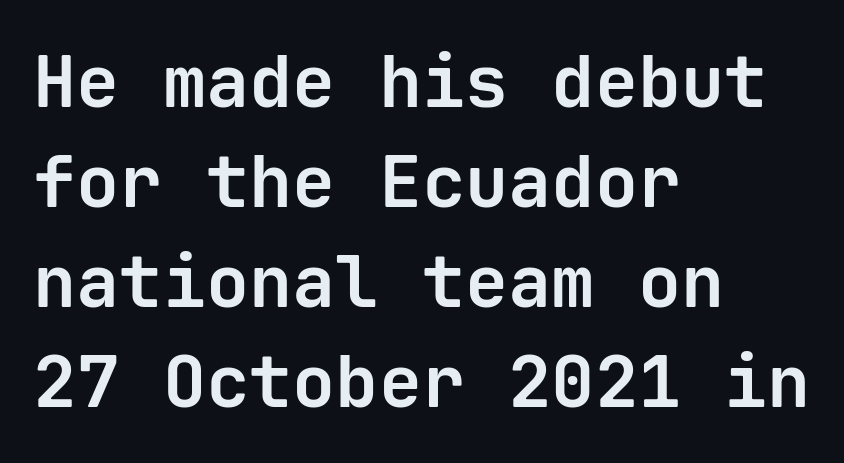
Bold? Absolutely — the strokes are thick and heavy. Alignment: flush left. Examine the stroke ends and you'll find no serifs. Words appear dense and cohesive because spacing is normal. If you drew a line through each stem, it would be perfectly vertical. Looks like terminal output: every glyph gets an equal slot.
